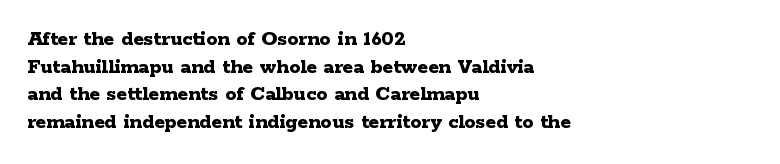
{"italic": "no", "bold": "yes", "underline": "no", "align": "left", "line_spacing": "normal", "line_spacing_ratio": 1.26, "letter_spacing": "normal", "letter_spacing_em": 0.0, "glyph_px": 22}
